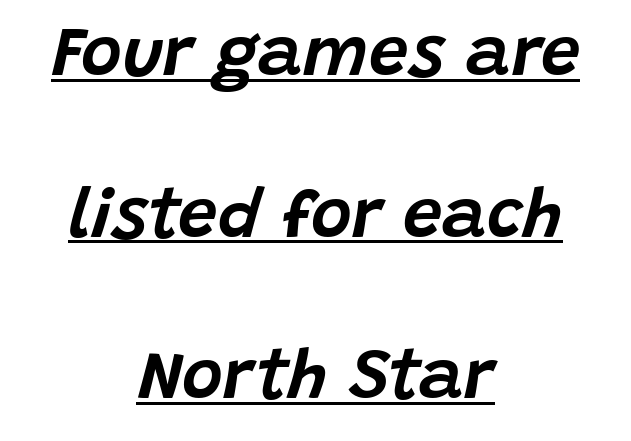
Q: Is the text italic (slanted)? A: Yes, it leans right by about 15 degrees.
Q: Is the text underlined? A: Yes.
Q: How is the paragraph aligned? A: Centered.
Q: Is the spacing between letters normal or unusually wide? A: Normal.
Q: Is the spacing between lines tight, normal or loose? A: Loose.
Q: Width (condensed, normal, or wide)? A: Normal.
Q: Stroke contrast? A: Low.
Q: x-height? A: Large.
Q: Monospaced? A: No.
